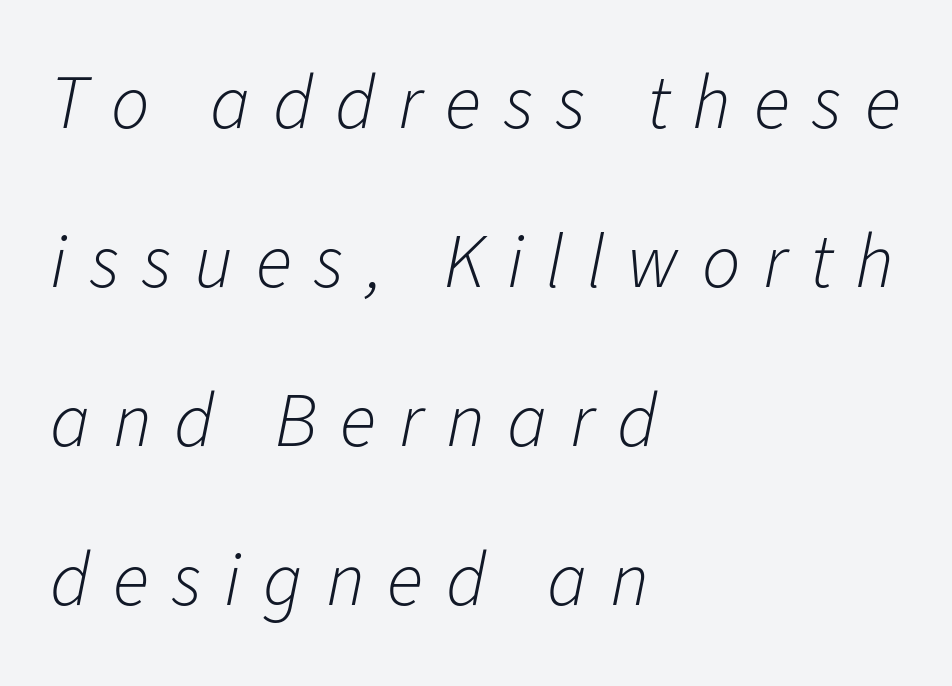
{"italic": "yes", "lean": "right", "slant_degrees": 11, "bold": "no", "weight": "light", "width": "normal", "stroke_contrast": "low", "x_height": "medium", "monospaced": "no", "underline": "no", "align": "left", "line_spacing": "loose", "line_spacing_ratio": 2.09, "letter_spacing": "wide", "letter_spacing_em": 0.3, "glyph_px": 76}
